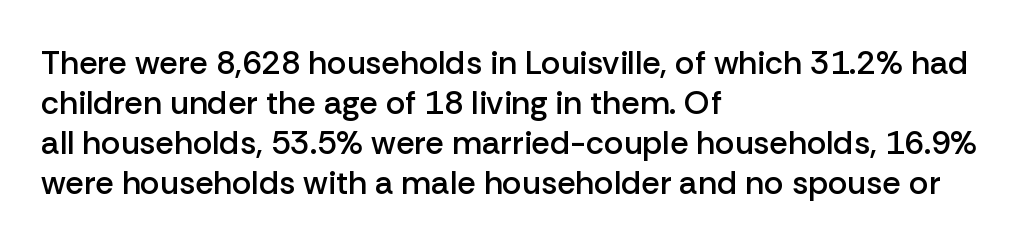
The image shows 33 px semibold sans-serif type, upright; set left-aligned, line spacing 1.21x, normal letter spacing, not underlined; low stroke contrast and a medium x-height.
